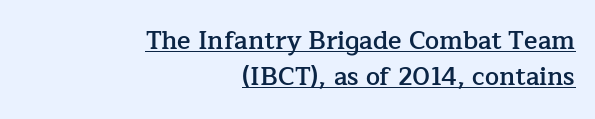
The image shows 25 px text type, upright; set right-aligned, normal line spacing (1.45x), normal letter spacing, underlined.
